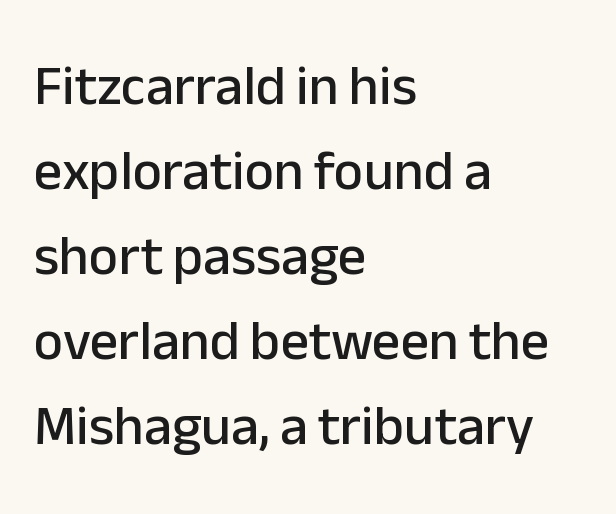
{"serif": "no", "italic": "no", "width": "normal", "stroke_contrast": "low", "x_height": "medium", "monospaced": "no", "underline": "no", "align": "left", "line_spacing": "normal", "line_spacing_ratio": 1.52, "letter_spacing": "normal", "letter_spacing_em": 0.0, "glyph_px": 56}
